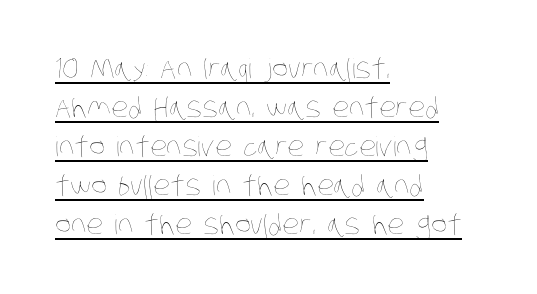
{"bold": "no", "underline": "yes", "align": "left", "line_spacing": "normal", "line_spacing_ratio": 1.44, "letter_spacing": "normal", "letter_spacing_em": 0.0, "glyph_px": 27}
